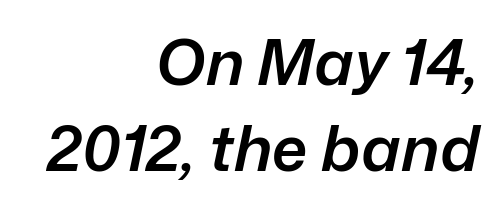
The axis of the letterforms is tilted away from vertical. Clear beneath every line of the passage. This sample is right-justified, so line beginnings fall wherever the words allow. The rendering keeps characters at their native spacing.
